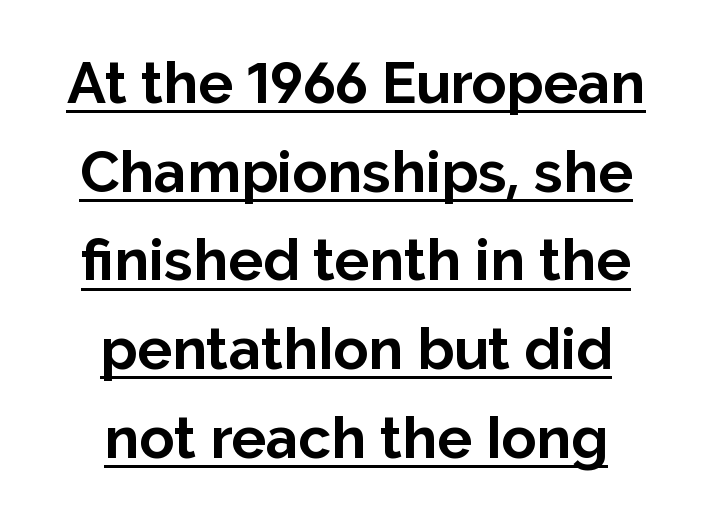
{"serif": "no", "italic": "no", "bold": "yes", "weight": "bold", "width": "normal", "stroke_contrast": "low", "x_height": "medium", "monospaced": "no", "underline": "yes", "align": "center", "line_spacing": "normal", "line_spacing_ratio": 1.53, "letter_spacing": "normal", "letter_spacing_em": 0.0, "glyph_px": 58}
